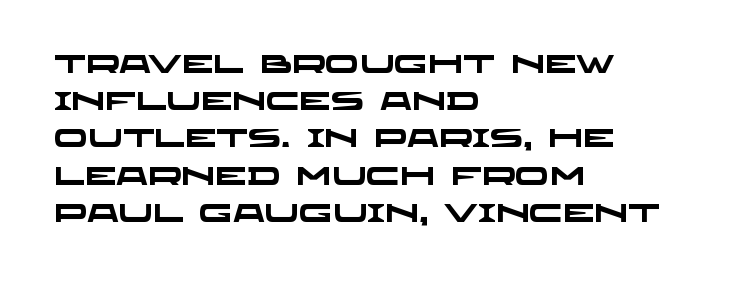
Weight: bold. Layout note: lines flush left. Summary of vertical rhythm: regular, with standard interline spacing. Plain, unruled lines of type. In terms of letterspacing, this is plain default setting.
